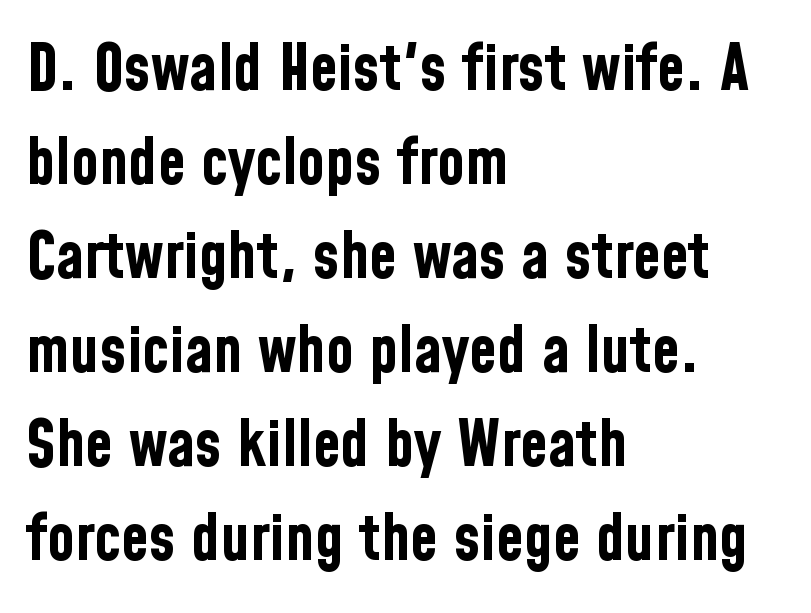
Reading down the column, the eye jumps a familiar distance to each next line. Does the type have serifs? No, each stem ends abruptly. The typography opts for an upright posture over an oblique one. Does the copy run flush right? No — it runs flush left. The foot of each line stays bare and open. Here the glyphs are tracked normally, forming tight word shapes.
